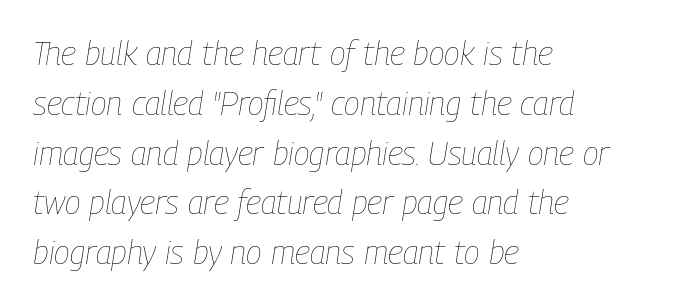
Q: Is the text bold? A: No.
Q: Is the text italic (slanted)? A: Yes, it leans right by about 9 degrees.
Q: Is the text underlined? A: No.
Q: How is the paragraph aligned? A: Left-aligned.
Q: Is the spacing between letters normal or unusually wide? A: Normal.
Q: Is the spacing between lines tight, normal or loose? A: Normal.
Q: Width (condensed, normal, or wide)? A: Condensed.
Q: Stroke contrast? A: Low.
Q: x-height? A: Medium.
Q: Monospaced? A: No.
